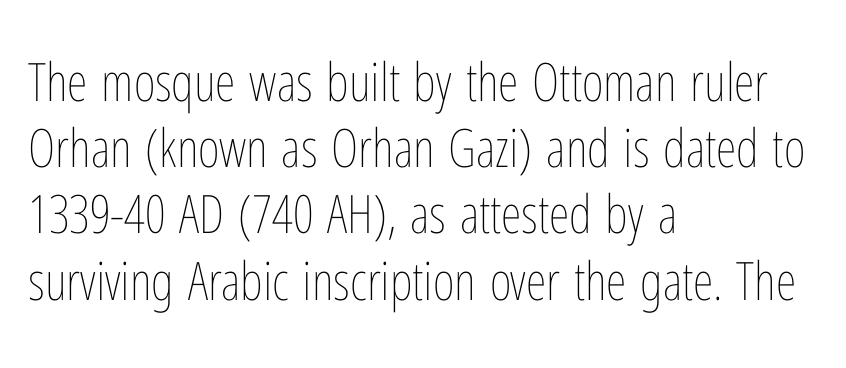
Q: Is the text bold? A: No.
Q: Is the text italic (slanted)? A: No, it is upright.
Q: Is the text underlined? A: No.
Q: How is the paragraph aligned? A: Left-aligned.
Q: Is the spacing between letters normal or unusually wide? A: Normal.
Q: Is the spacing between lines tight, normal or loose? A: Normal.
Q: Width (condensed, normal, or wide)? A: Condensed.
Q: Stroke contrast? A: Low.
Q: x-height? A: Medium.
Q: Monospaced? A: No.
